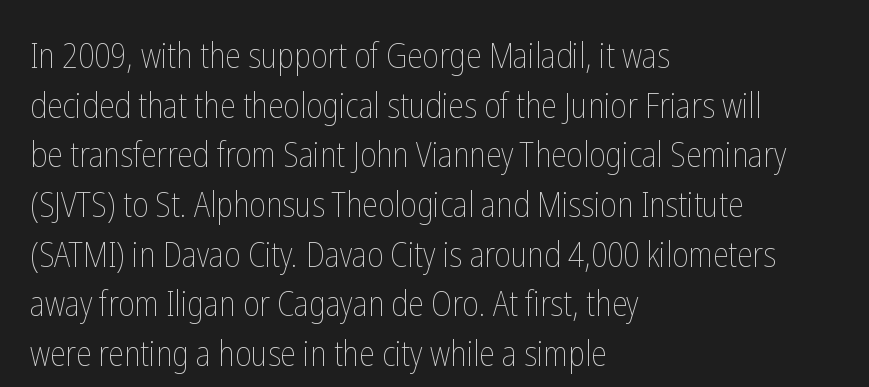
{"italic": "no", "bold": "no", "weight": "thin", "width": "condensed", "stroke_contrast": "low", "x_height": "medium", "monospaced": "no", "underline": "no", "align": "left", "line_spacing": "normal", "line_spacing_ratio": 1.42, "letter_spacing": "normal", "letter_spacing_em": 0.0, "glyph_px": 35}
